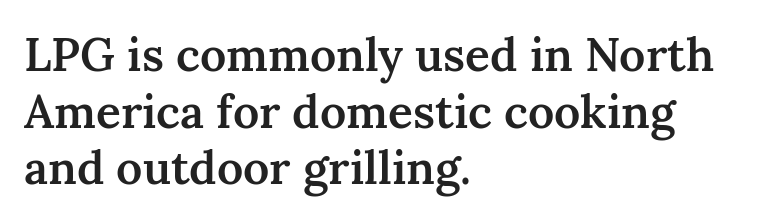
It's the straight-up-and-down kind of type. Each glyph is drawn with semibold strokes, heavier than normal yet not fully bold. Each line starts at the same left margin while the right side varies. The horizontal fit of the characters is conventional and even. Note the varied advance widths — an 'i' is clearly narrower than an 'm'.
